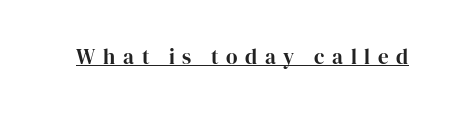
The image shows 21 px text type, upright; set unusually wide letter spacing (+0.36 em), underlined.
